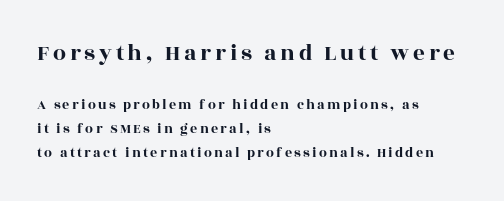
The image shows 23 px text type, upright; set left-aligned, line spacing 1.72x, not underlined; the first (top) block is 1.64x larger.
